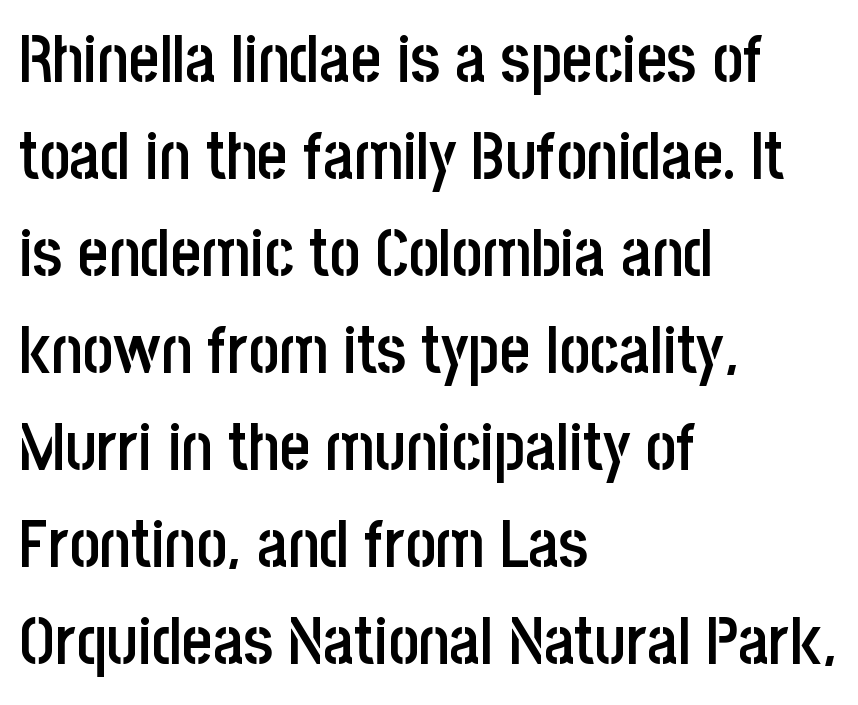
Designer's note — italics off, roman on. Glance below the letters and you will spot only blank space. Each word holds together tightly as a unit, with standard inter-letter gaps. The leading is moderate, giving the passage an even texture.
